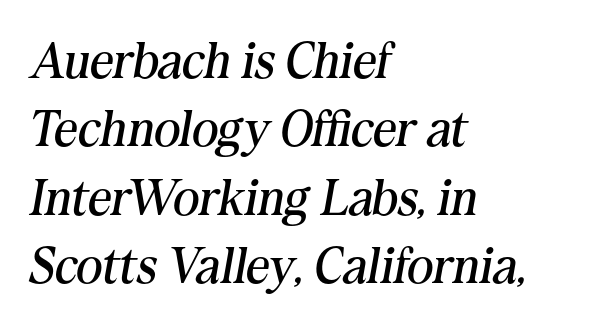
The space directly below the letters is spotless. In terms of leading, this rendering sits right in the middle. The passage shown has conventional tracking throughout. The strokes carry an ordinary text weight at most.
